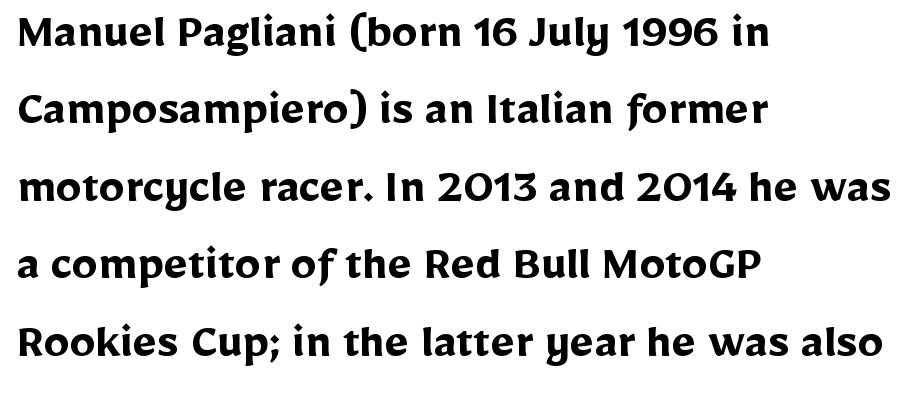
{"serif": "no", "italic": "no", "bold": "yes", "weight": "semibold", "width": "normal", "stroke_contrast": "low", "x_height": "medium", "monospaced": "no", "underline": "no", "align": "left", "line_spacing": "normal", "line_spacing_ratio": 1.49, "letter_spacing": "normal", "letter_spacing_em": 0.0, "glyph_px": 52}
